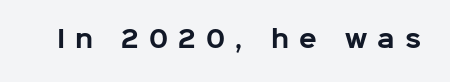
The image shows 23 px bold type, upright; set unusually wide letter spacing (+0.45 em), not underlined.
